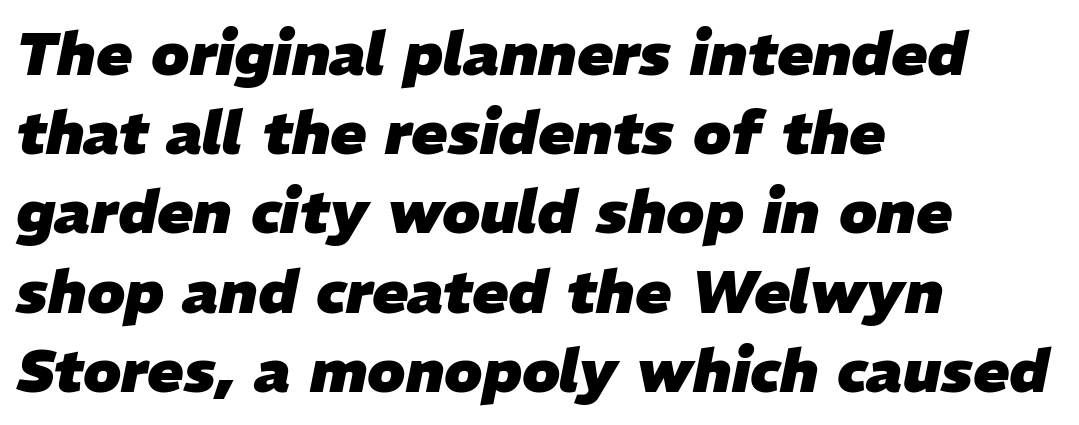
{"italic": "yes", "lean": "right", "slant_degrees": 11, "bold": "yes", "weight": "heavy", "width": "normal", "stroke_contrast": "low", "x_height": "medium", "monospaced": "no", "underline": "no", "align": "left", "line_spacing": "normal", "line_spacing_ratio": 1.32, "letter_spacing": "normal", "letter_spacing_em": 0.0, "glyph_px": 60}
